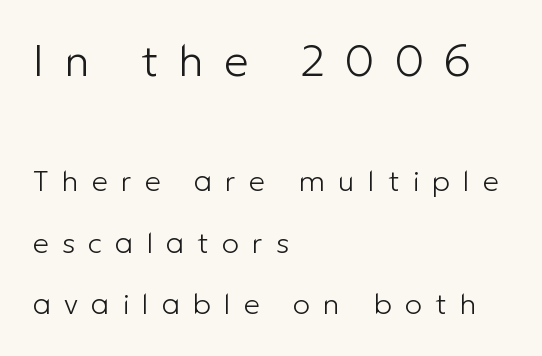
Two sizes are in play, and the larger belongs to the first block. Each letter's strokes conclude bluntly, with no projecting serifs. Heft: none added — not bold. Interline gaps are noticeably wide in this sample.
